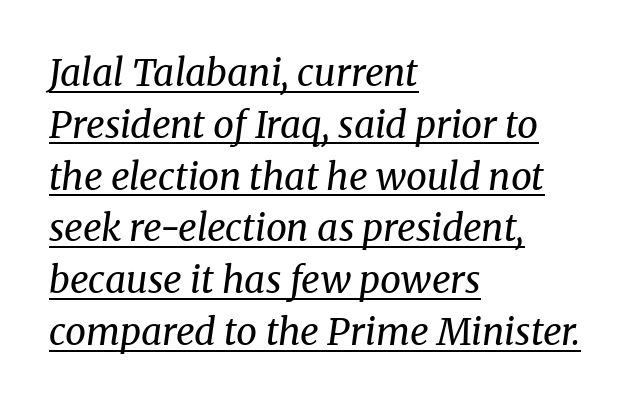
Spacing between characters is what you'd get straight out of the box. The letters look calm and open, with moderate or lighter stems. The string is rendered with underlining switched on. The leading is moderate, giving the passage an even texture.
